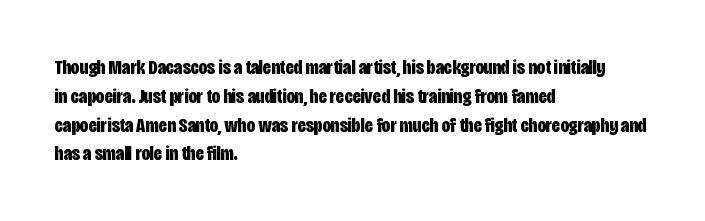
{"italic": "no", "bold": "yes", "underline": "no", "align": "left", "line_spacing": "normal", "line_spacing_ratio": 1.37, "letter_spacing": "normal", "letter_spacing_em": 0.0, "glyph_px": 21}
